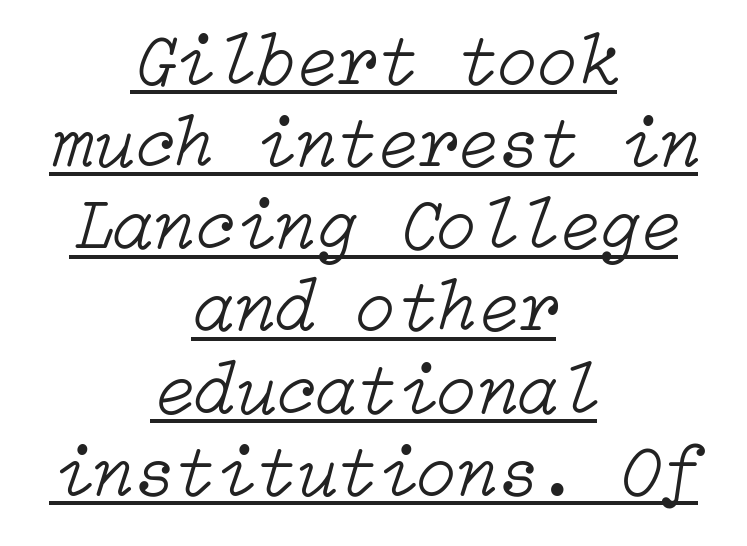
The image shows 74 px light type, italic (leaning right); set centered, tight line spacing (1.11x), normal letter spacing, underlined; low stroke contrast and a medium x-height.
